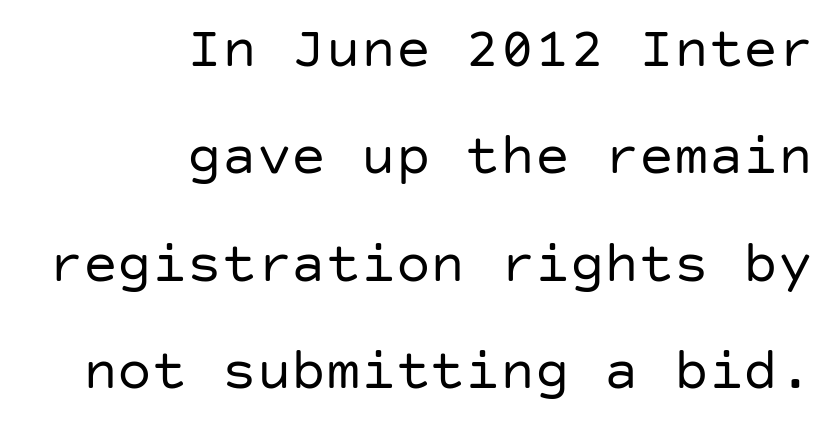
Casual observation: everything's shoved over to the right. Does the lettering tilt? It doesn't — this is upright. A typesetter would call this zero additional tracking. The glyphs are unaccompanied by any horizontal stroke below them. Stem width sits at or under what a default text font uses.
